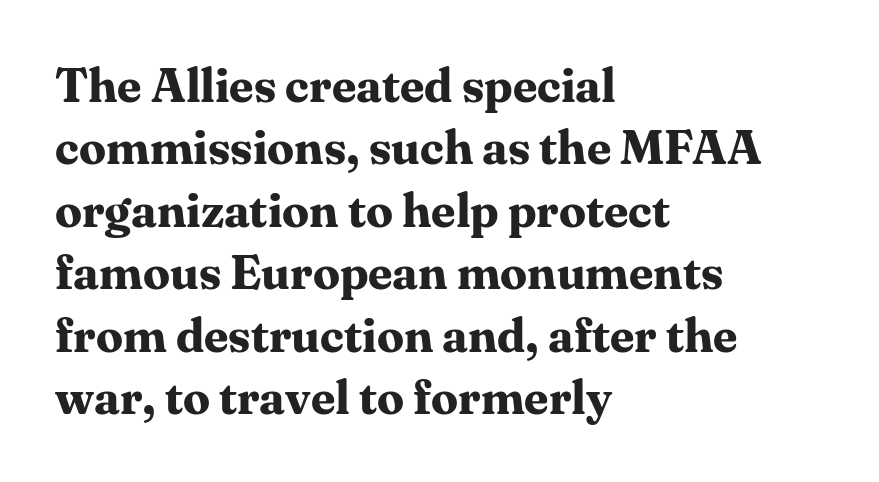
Q: Is the text bold? A: Yes.
Q: Is the text italic (slanted)? A: No, it is upright.
Q: Is the typeface a serif or a sans-serif typeface? A: Serif.
Q: Is the text underlined? A: No.
Q: How is the paragraph aligned? A: Left-aligned.
Q: Is the spacing between letters normal or unusually wide? A: Normal.
Q: Is the spacing between lines tight, normal or loose? A: Normal.
Q: Width (condensed, normal, or wide)? A: Normal.
Q: Stroke contrast? A: Medium.
Q: x-height? A: Medium.
Q: Monospaced? A: No.
